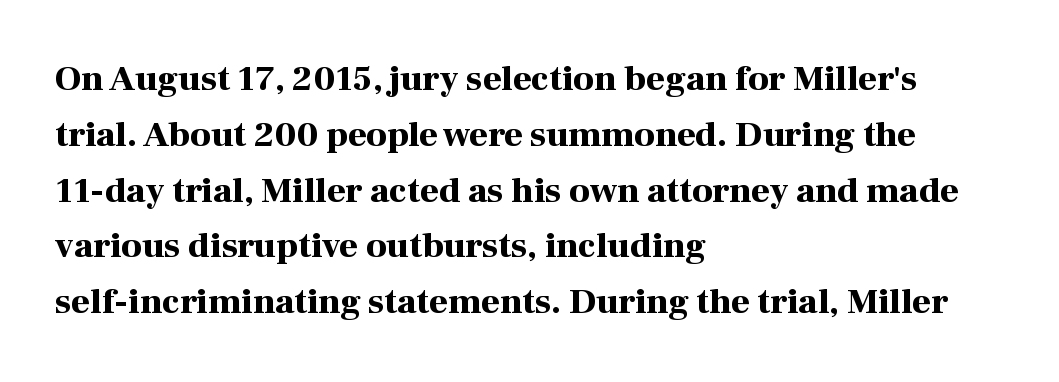
{"serif": "yes", "italic": "no", "bold": "yes", "weight": "bold", "width": "normal", "stroke_contrast": "high", "x_height": "medium", "monospaced": "no", "underline": "no", "align": "left", "line_spacing": "normal", "line_spacing_ratio": 1.55, "letter_spacing": "normal", "letter_spacing_em": 0.0, "glyph_px": 36}
